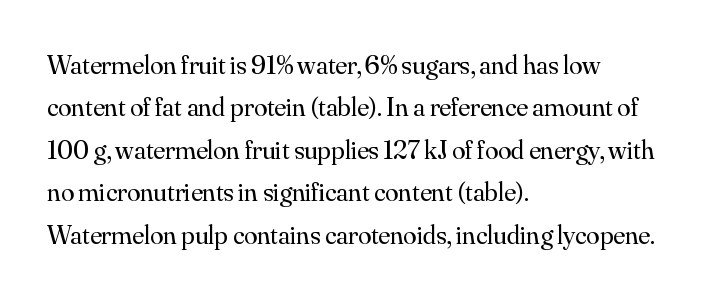
Characters follow at the spacing the type designer built in. Where is the straight margin? On the left. Weight: regular or lighter. Check the space under the baseline: it is left empty. Each new line begins a customary step beneath the previous one.
